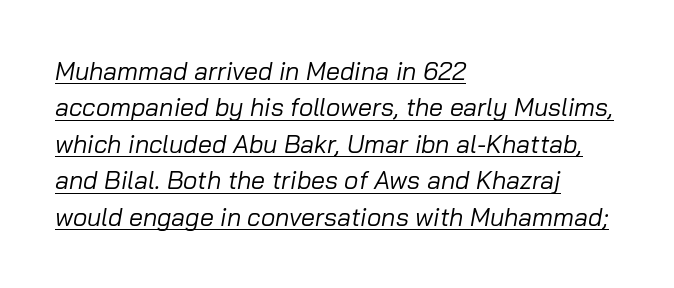
{"italic": "yes", "lean": "right", "slant_degrees": 10, "bold": "no", "underline": "yes", "align": "left", "line_spacing": "normal", "line_spacing_ratio": 1.46, "letter_spacing": "normal", "letter_spacing_em": 0.0, "glyph_px": 25}
